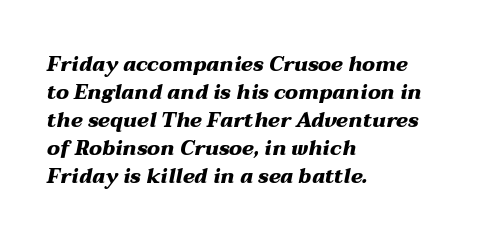
The image shows 20 px bold type, italic (leaning right); set left-aligned, normal line spacing (1.4x), normal letter spacing, not underlined.
